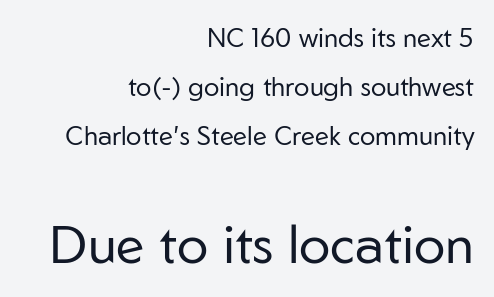
Q: Is the text bold? A: No.
Q: Is the text italic (slanted)? A: No, it is upright.
Q: Is the typeface a serif or a sans-serif typeface? A: Sans-serif.
Q: Is the text underlined? A: No.
Q: How is the paragraph aligned? A: Right-aligned.
Q: Is the spacing between letters normal or unusually wide? A: Normal.
Q: Which block of text is set in a larger size, the first (top) or the second (bottom)? A: The second (bottom) one.
Q: Width (condensed, normal, or wide)? A: Normal.
Q: Stroke contrast? A: Low.
Q: x-height? A: Medium.
Q: Monospaced? A: No.
